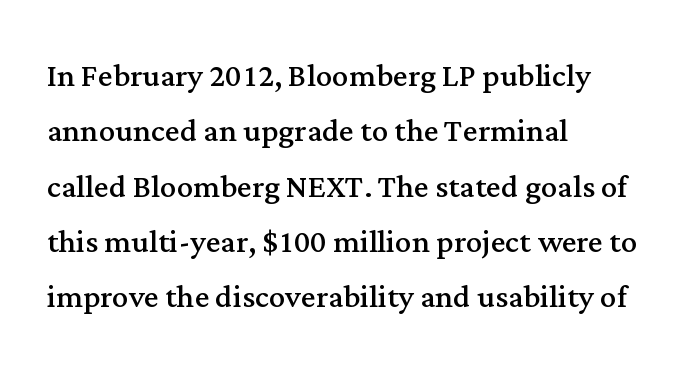
A typesetter would call this leading conventional body-copy spacing. Nobody touched the tracking dial on this one. Spacing verdict: proportional, widths tailored to each character. Letters rest on an invisible, unmarked baseline.
